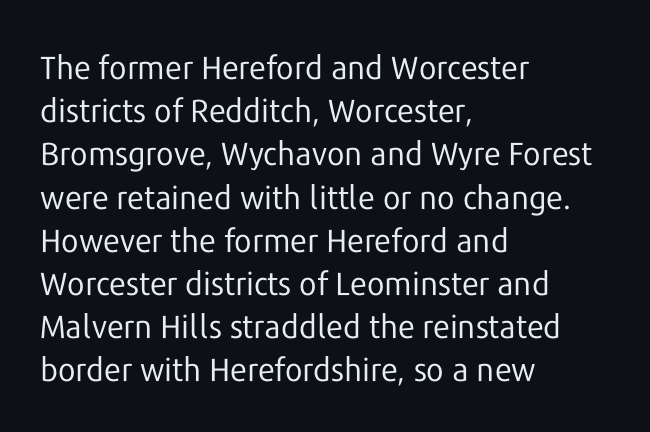
Q: Is the text bold? A: No.
Q: Is the text italic (slanted)? A: No, it is upright.
Q: Is the typeface a serif or a sans-serif typeface? A: Sans-serif.
Q: Is the text underlined? A: No.
Q: How is the paragraph aligned? A: Left-aligned.
Q: Is the spacing between letters normal or unusually wide? A: Normal.
Q: Is the spacing between lines tight, normal or loose? A: Normal.
Q: Width (condensed, normal, or wide)? A: Normal.
Q: Stroke contrast? A: Low.
Q: x-height? A: Medium.
Q: Monospaced? A: No.
